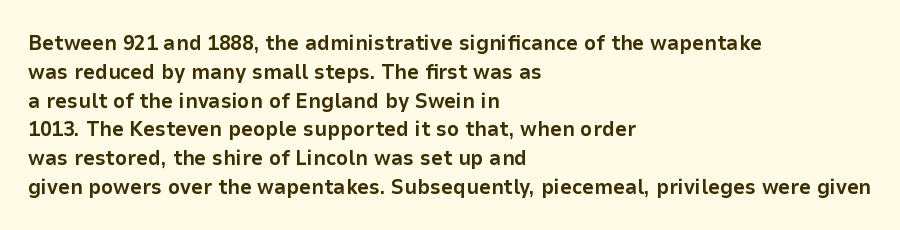
Leftover space on each line is placed entirely after the last word. The baseline area is clear. Tracking value appears to be zero — textbook default spacing. Is the type bold? Yes — the strokes are clearly thick and heavy.
